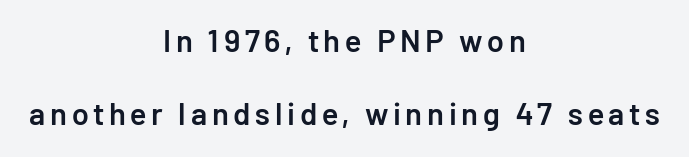
{"serif": "no", "italic": "no", "bold": "semi", "weight": "semibold", "width": "normal", "stroke_contrast": "low", "x_height": "medium", "monospaced": "no", "underline": "no", "align": "center", "line_spacing": "loose", "line_spacing_ratio": 2.37, "glyph_px": 31}
